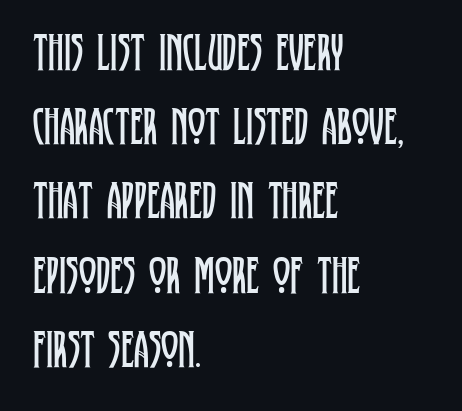
The image shows 53 px regular-weight, condensed serif type, upright; set left-aligned, normal line spacing (1.4x), normal letter spacing, not underlined; low stroke contrast and a large x-height.
